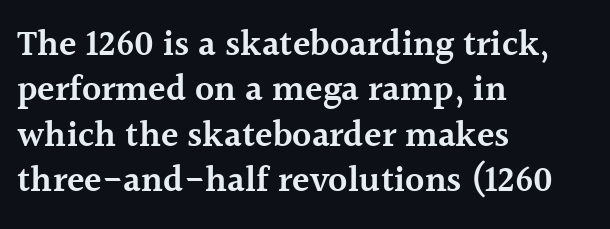
The image shows 36 px semibold serif type, upright; set left-aligned, normal line spacing (1.26x), normal letter spacing, not underlined; a medium x-height.
